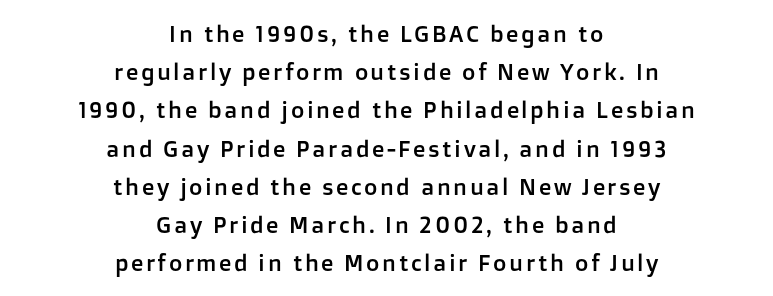
The image shows 23 px text type, upright; set centered, normal line spacing (1.66x), not underlined.
